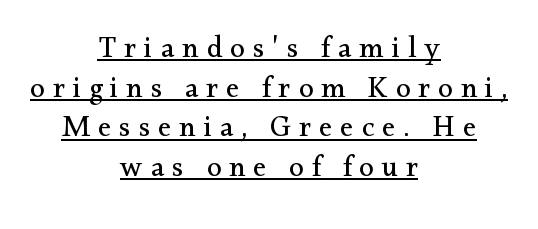
This sample has the flowing, uneven cadence of proportional lettering. Vertical strokes here are truly vertical. No chunkiness to these letters — they're not bold. Does the leading feel generous? No, just average. A typographer would call this underscored text.
